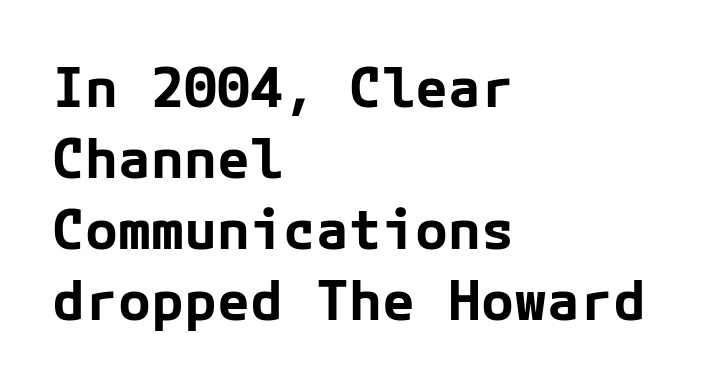
Q: Is the text bold? A: Yes.
Q: Is the text italic (slanted)? A: No, it is upright.
Q: Is the typeface a serif or a sans-serif typeface? A: Sans-serif.
Q: Is the text underlined? A: No.
Q: How is the paragraph aligned? A: Left-aligned.
Q: Is the spacing between letters normal or unusually wide? A: Normal.
Q: Is the spacing between lines tight, normal or loose? A: Normal.
Q: Width (condensed, normal, or wide)? A: Normal.
Q: Stroke contrast? A: Low.
Q: x-height? A: Medium.
